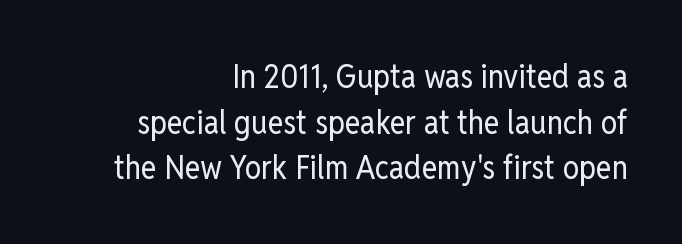
The image shows 33 px regular-weight, condensed sans-serif type, upright; set right-aligned, normal line spacing (1.38x), normal letter spacing, not underlined; low stroke contrast and a medium x-height.
